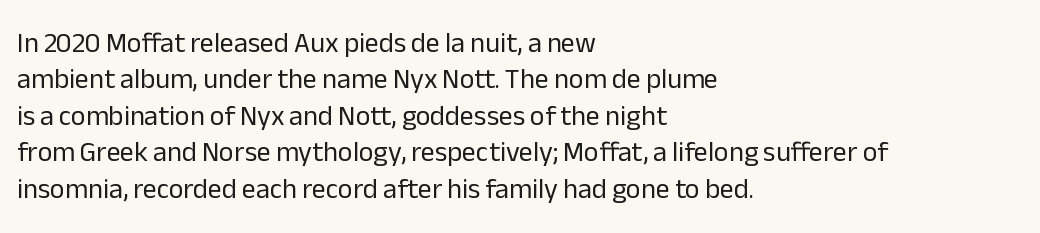
{"serif": "no", "italic": "no", "bold": "no", "weight": "regular", "width": "normal", "stroke_contrast": "low", "x_height": "medium", "monospaced": "no", "underline": "no", "align": "left", "line_spacing": "normal", "line_spacing_ratio": 1.3, "letter_spacing": "normal", "letter_spacing_em": 0.0, "glyph_px": 28}
